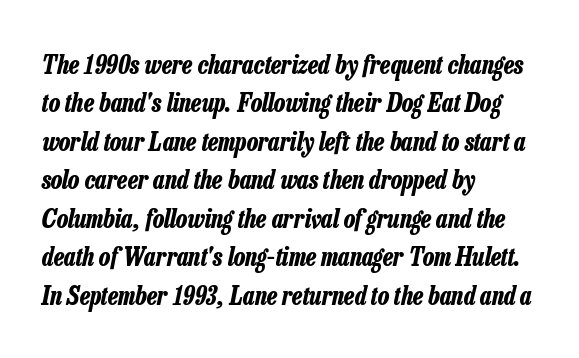
Just letters on the line, the space beneath them empty. Heavy-handed strokes throughout: this text is bold. Leftover space on each line is placed entirely after the last word. Spacing between characters is what you'd get straight out of the box. The axis of the letterforms is tilted away from vertical. Notice how descenders clear the ascenders below comfortably — that's standard leading.
